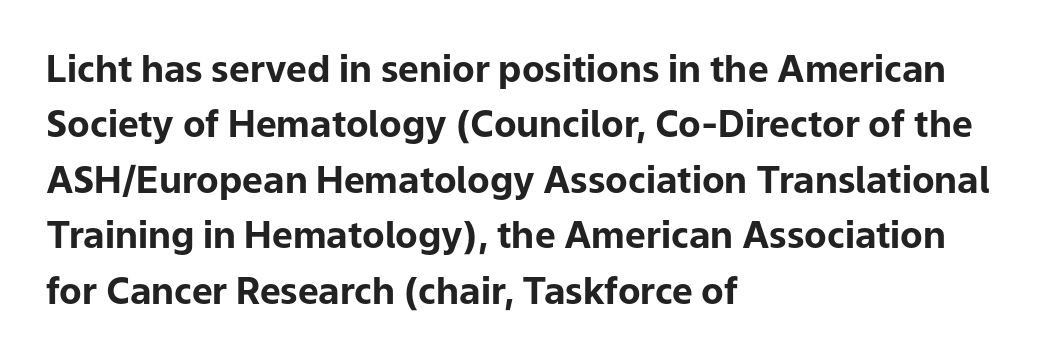
Q: Is the text bold? A: Yes.
Q: Is the text italic (slanted)? A: No, it is upright.
Q: Is the typeface a serif or a sans-serif typeface? A: Sans-serif.
Q: Is the text underlined? A: No.
Q: How is the paragraph aligned? A: Left-aligned.
Q: Is the spacing between letters normal or unusually wide? A: Normal.
Q: Is the spacing between lines tight, normal or loose? A: Normal.
Q: Width (condensed, normal, or wide)? A: Normal.
Q: Stroke contrast? A: Low.
Q: x-height? A: Medium.
Q: Monospaced? A: No.
